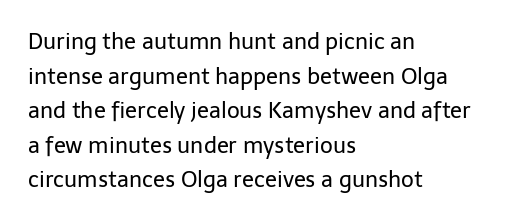
Which margin do the lines hug? The left one — the right edge is uneven. This is roman type, the default non-slanted kind. Summary of vertical rhythm: regular, with standard interline spacing. These glyphs show unthickened strokes, regular width or finer. The rendering keeps characters at their native spacing. The gap between lines stays unmarked.
